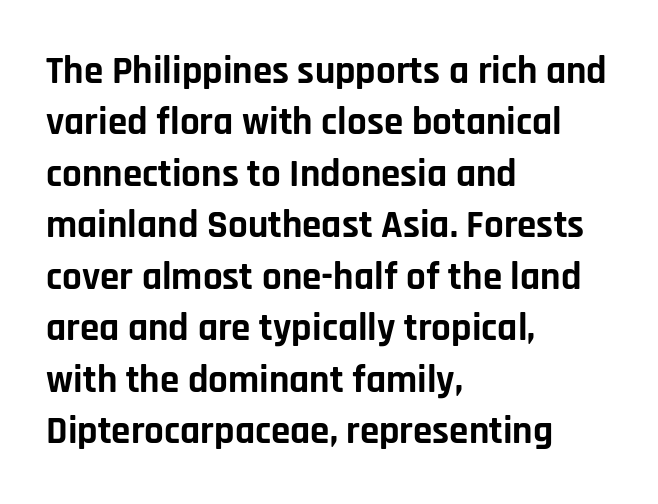
Q: Is the text bold? A: Yes.
Q: Is the text italic (slanted)? A: No, it is upright.
Q: Is the typeface a serif or a sans-serif typeface? A: Sans-serif.
Q: Is the text underlined? A: No.
Q: How is the paragraph aligned? A: Left-aligned.
Q: Is the spacing between letters normal or unusually wide? A: Normal.
Q: Is the spacing between lines tight, normal or loose? A: Normal.
Q: Width (condensed, normal, or wide)? A: Normal.
Q: Stroke contrast? A: Low.
Q: x-height? A: Large.
Q: Monospaced? A: No.
